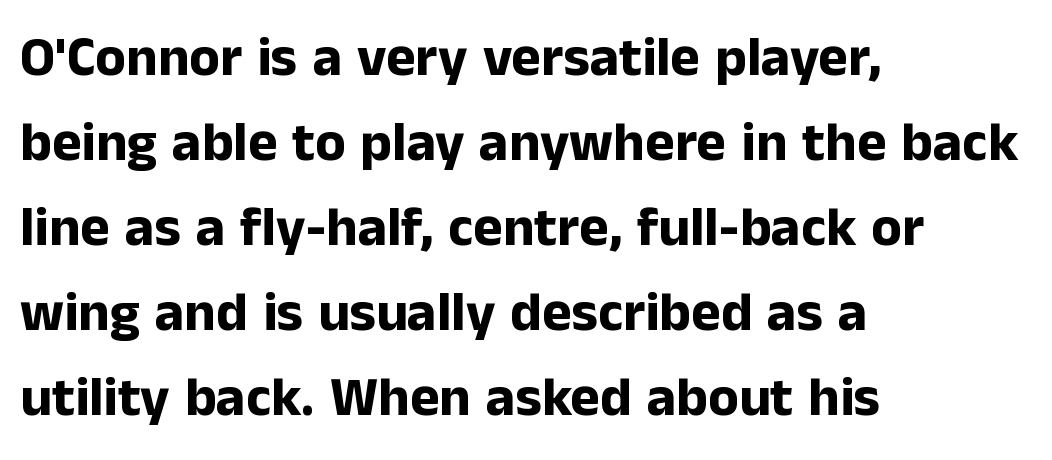
{"serif": "no", "italic": "no", "bold": "yes", "weight": "bold", "width": "normal", "stroke_contrast": "low", "x_height": "medium", "monospaced": "no", "underline": "no", "align": "left", "line_spacing": "normal", "line_spacing_ratio": 1.52, "letter_spacing": "normal", "letter_spacing_em": 0.0, "glyph_px": 56}
